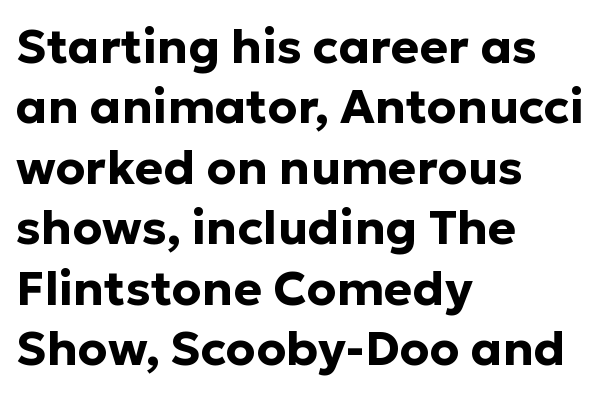
{"serif": "no", "italic": "no", "bold": "yes", "weight": "bold", "width": "normal", "stroke_contrast": "low", "x_height": "medium", "monospaced": "no", "underline": "no", "align": "left", "line_spacing": "normal", "line_spacing_ratio": 1.26, "letter_spacing": "normal", "letter_spacing_em": 0.0, "glyph_px": 48}
